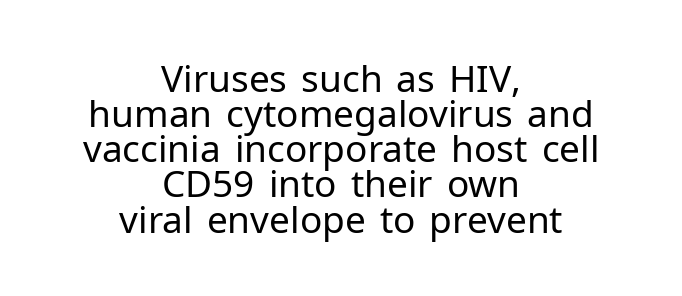
Centered paragraph, ragged on both sides. Serifs: no, the terminals of the letterforms are clean. The string is rendered with underlining switched off. The specimen reads as upright at a glance.
